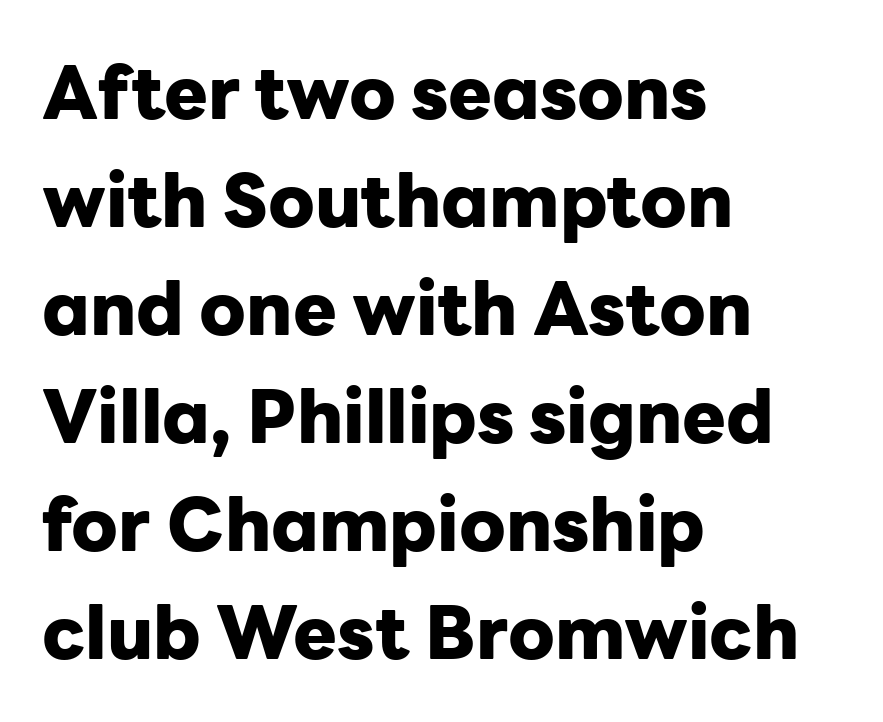
Descenders are the only things crossing below the line. Check where the strokes stop: nothing finishes them off — pure sans. Every character sits straight up, as roman type does. Students, this is bold: see how much ink each stroke carries. Each letter keeps its own natural width here, so spacing adapts to shape. The vertical gap from one line to the next is medium.
